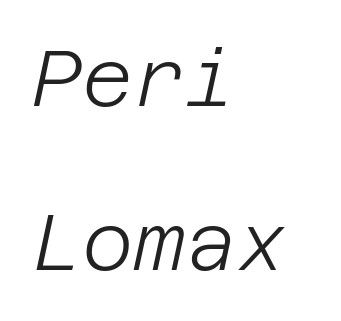
The image shows 79 px light type, italic (leaning right); set left-aligned, loose line spacing (2.08x), normal letter spacing, not underlined; low stroke contrast and a large x-height.
